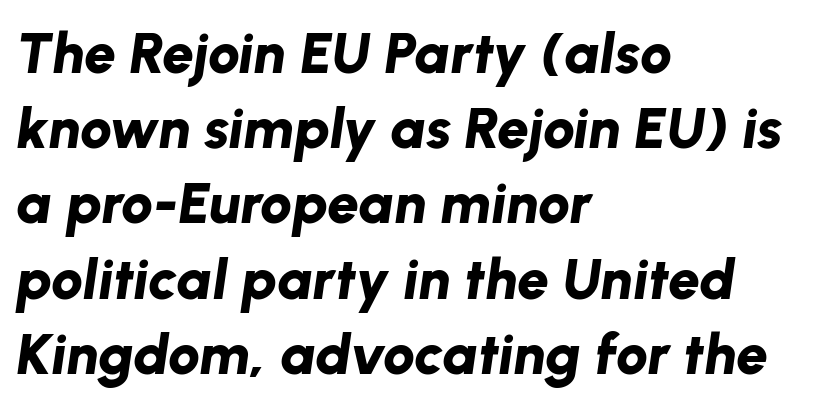
Words float on clear page, feet unadorned. This is heavy type, rendered in bold. One glance says typical: line gaps are just what's usual. This rendering leaves character spacing at its baseline value.
